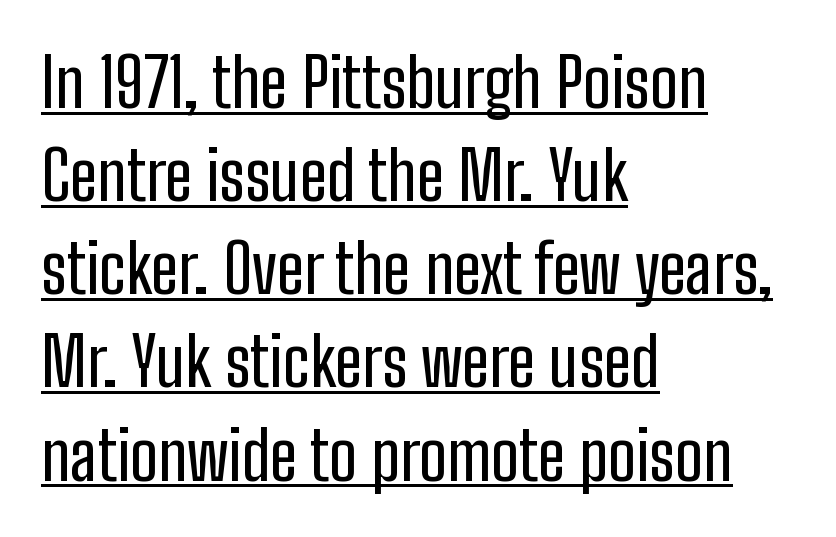
Q: Is the text italic (slanted)? A: No, it is upright.
Q: Is the typeface a serif or a sans-serif typeface? A: Sans-serif.
Q: Is the text underlined? A: Yes.
Q: How is the paragraph aligned? A: Left-aligned.
Q: Is the spacing between letters normal or unusually wide? A: Normal.
Q: Is the spacing between lines tight, normal or loose? A: Normal.
Q: Width (condensed, normal, or wide)? A: Condensed.
Q: Stroke contrast? A: Low.
Q: x-height? A: Medium.
Q: Monospaced? A: No.
